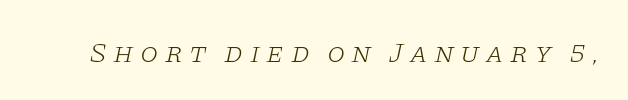
The image shows 29 px light, wide serif type, italic (leaning right); set unusually wide letter spacing (+0.22 em), not underlined; low stroke contrast and a large x-height.
